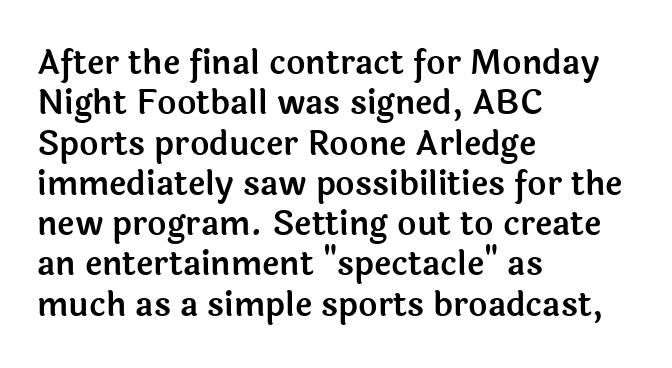
Q: Is the text italic (slanted)? A: No, it is upright.
Q: Is the typeface a serif or a sans-serif typeface? A: Sans-serif.
Q: Is the text underlined? A: No.
Q: How is the paragraph aligned? A: Left-aligned.
Q: Is the spacing between letters normal or unusually wide? A: Normal.
Q: Width (condensed, normal, or wide)? A: Normal.
Q: x-height? A: Medium.
Q: Monospaced? A: No.
